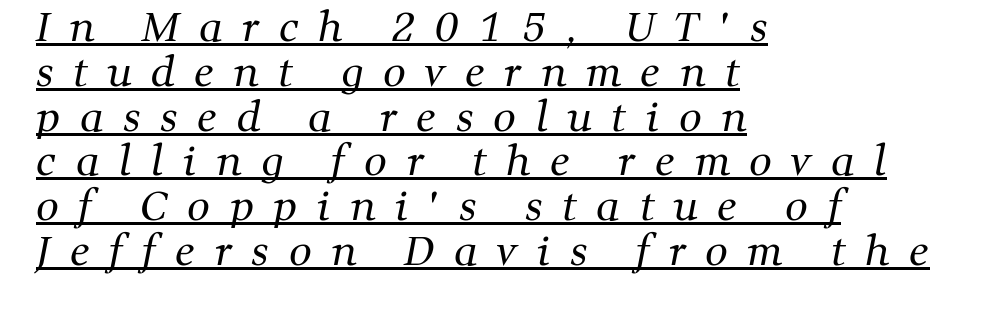
The image shows 40 px regular-weight serif type; set left-aligned, tight line spacing (1.12x), unusually wide letter spacing (+0.49 em), underlined; medium stroke contrast and a medium x-height.
